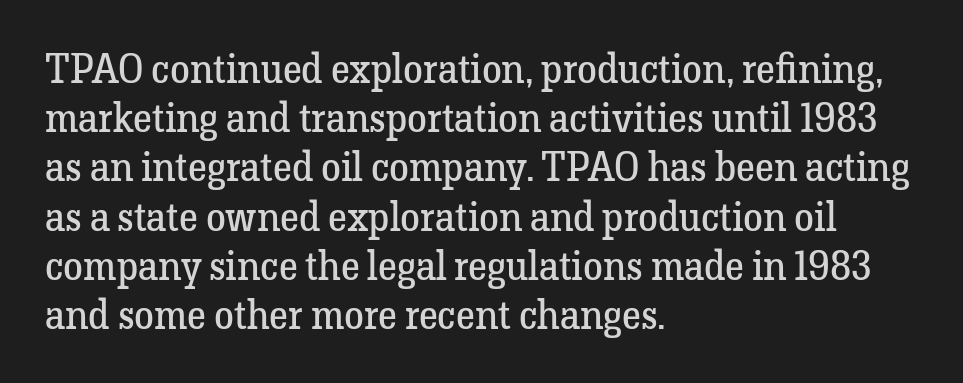
The image shows 40 px regular-weight serif type, upright; set left-aligned, line spacing 1.23x, normal letter spacing, not underlined; low stroke contrast and a medium x-height.
